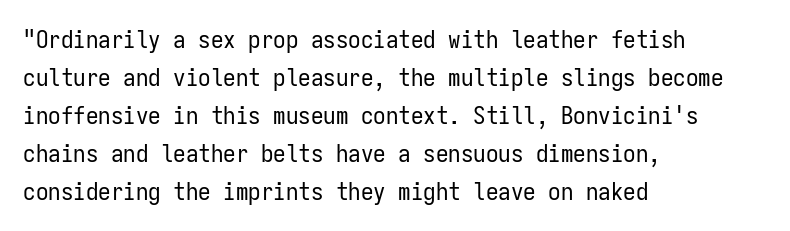
The font's upright variant was chosen for this text. The specimen omits any rule beneath the text block's lines. All the whitespace from short lines collects on the right. Tracking here is standard; glyphs follow each other at the usual distance.
